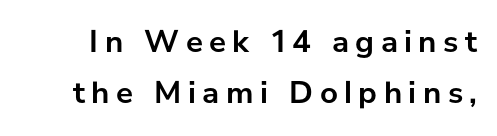
{"serif": "no", "italic": "no", "bold": "yes", "weight": "semibold", "width": "normal", "stroke_contrast": "low", "x_height": "medium", "monospaced": "no", "underline": "no", "line_spacing": "normal", "line_spacing_ratio": 1.6, "letter_spacing": "wide", "letter_spacing_em": 0.2, "glyph_px": 32}
